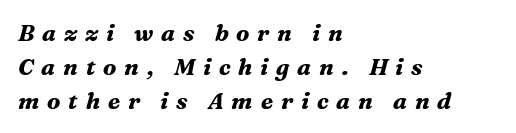
The text carries the slant typical of an italic or oblique font. Whoever set this chose a conventional vertical rhythm. The ragged edge is on the right, which tells us the setting is flush left. Anything drawn beneath the words? Only blank space. Tracking value appears strongly positive — letters spread wide. Chunky letters — that's bold for sure.
